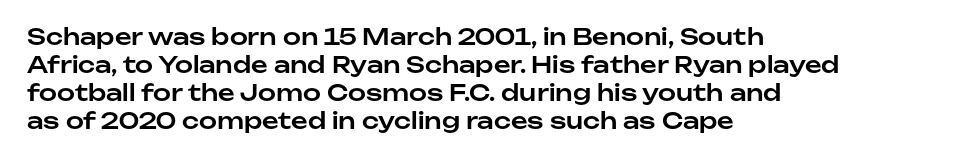
The image shows 23 px text type, upright; set left-aligned, line spacing 1.22x, normal letter spacing, not underlined.
